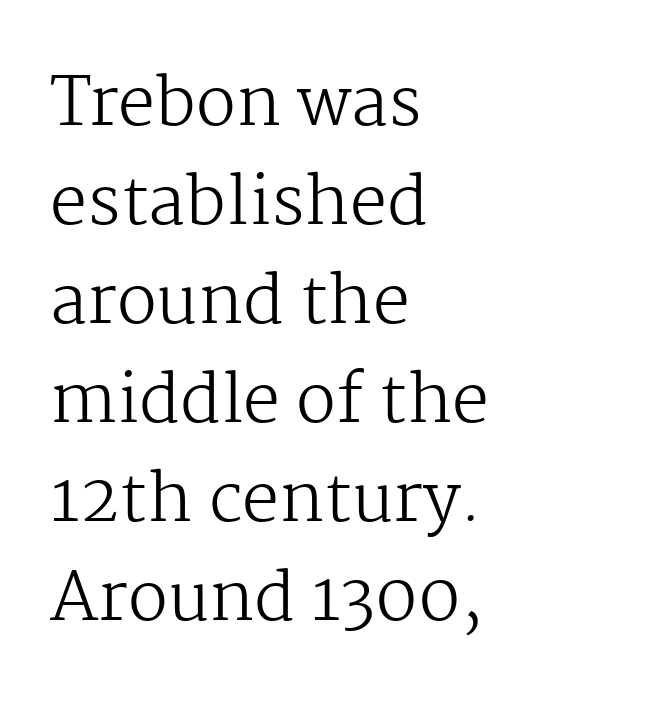
{"serif": "yes", "italic": "no", "bold": "no", "weight": "regular", "width": "normal", "stroke_contrast": "medium", "x_height": "medium", "monospaced": "no", "underline": "no", "align": "left", "line_spacing": "normal", "line_spacing_ratio": 1.5, "letter_spacing": "normal", "letter_spacing_em": 0.0, "glyph_px": 66}
